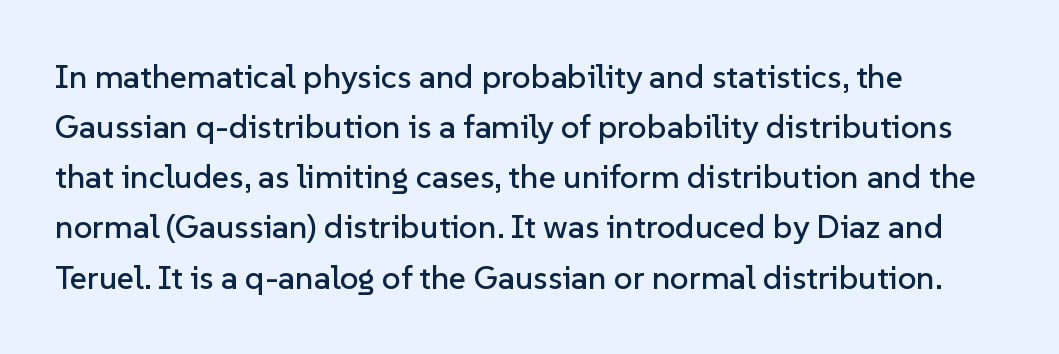
Q: Is the text italic (slanted)? A: No, it is upright.
Q: Is the typeface a serif or a sans-serif typeface? A: Sans-serif.
Q: Is the text underlined? A: No.
Q: How is the paragraph aligned? A: Left-aligned.
Q: Is the spacing between letters normal or unusually wide? A: Normal.
Q: Is the spacing between lines tight, normal or loose? A: Normal.
Q: Width (condensed, normal, or wide)? A: Normal.
Q: Stroke contrast? A: Low.
Q: x-height? A: Medium.
Q: Monospaced? A: No.
